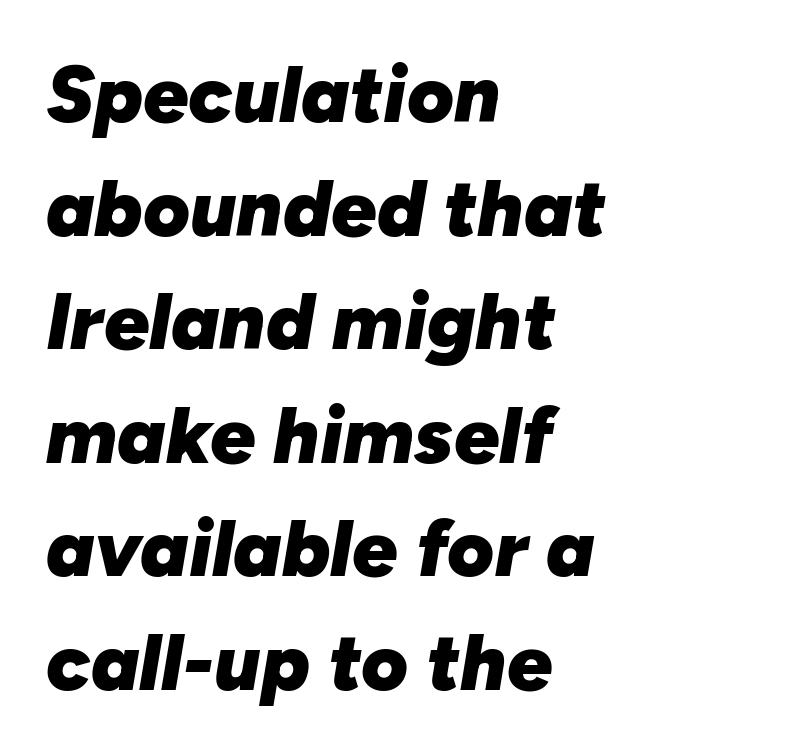
When letters slant like this, we call the style italic. The rendering uses a bold face; every stroke is thick and dark. Every row of glyphs begins at an identical x-position on the left. Proportional: the letters do not fall into vertical columns.
